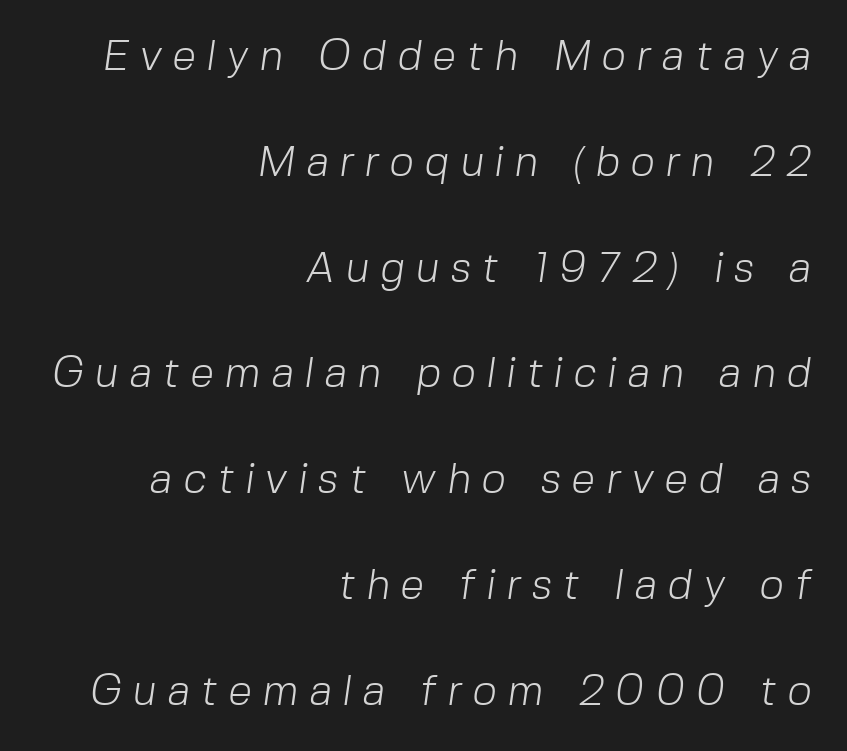
Q: Is the text bold? A: No.
Q: Is the typeface a serif or a sans-serif typeface? A: Sans-serif.
Q: Is the text underlined? A: No.
Q: How is the paragraph aligned? A: Right-aligned.
Q: Is the spacing between letters normal or unusually wide? A: Unusually wide.
Q: Is the spacing between lines tight, normal or loose? A: Loose.
Q: Width (condensed, normal, or wide)? A: Normal.
Q: Stroke contrast? A: Low.
Q: x-height? A: Medium.
Q: Monospaced? A: No.
